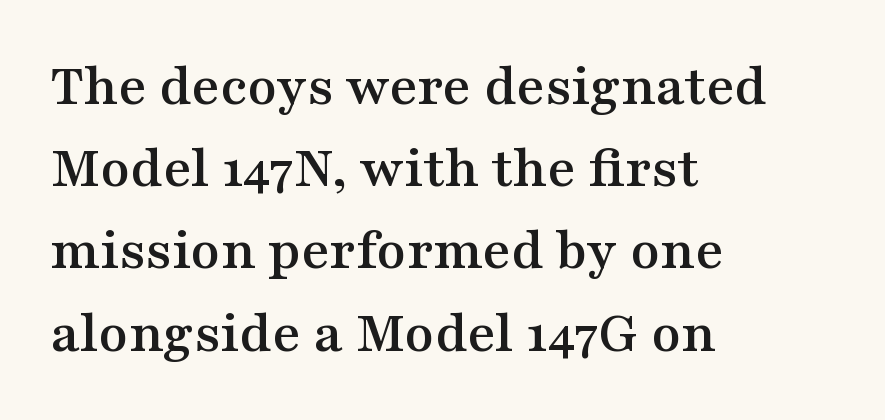
This sample has the flowing, uneven cadence of proportional lettering. This sample keeps an unexceptional amount of space between lines. Italic: no, the glyphs are upright roman. Visually the block forms a straight wall on the left and a jagged coastline on the right.
